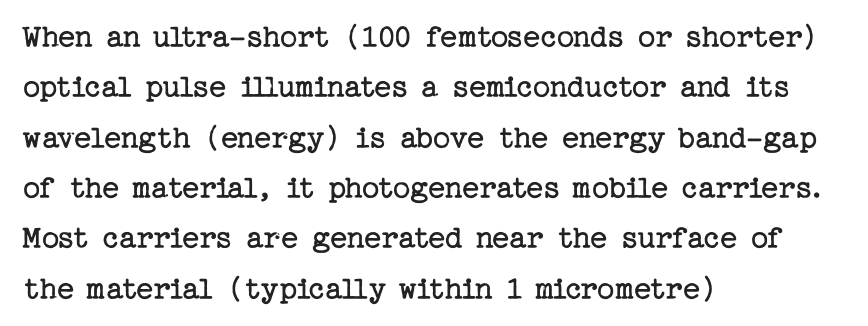
Is this a sans? No — the strokes have serifs. Words appear dense and cohesive because spacing is normal. These lines were composed using upright roman letters. The words here are not underlined. The typeface has the unassuming heft of standard copy or less.
